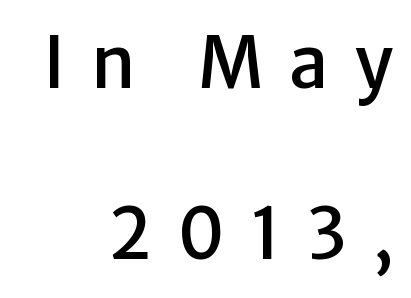
Q: Is the text italic (slanted)? A: No, it is upright.
Q: Is the typeface a serif or a sans-serif typeface? A: Sans-serif.
Q: Is the text underlined? A: No.
Q: How is the paragraph aligned? A: Right-aligned.
Q: Is the spacing between letters normal or unusually wide? A: Unusually wide.
Q: Is the spacing between lines tight, normal or loose? A: Loose.
Q: Width (condensed, normal, or wide)? A: Normal.
Q: Stroke contrast? A: Low.
Q: x-height? A: Medium.
Q: Monospaced? A: No.
